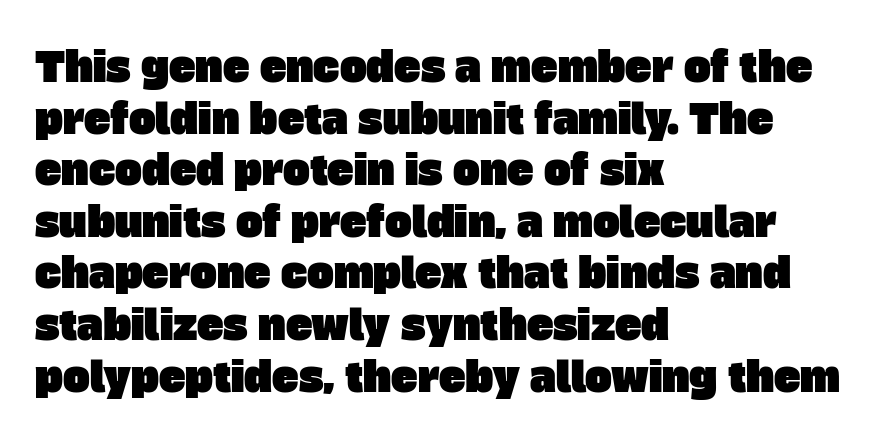
A typesetter would label this face a sans. Descender tails drop into unmarked territory. What stands out about the letter spacing? Nothing — it is the standard amount. Line beginnings align vertically; line endings do not. The leading is moderate, giving the passage an even texture.
